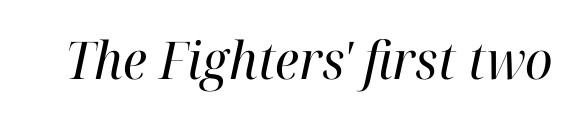
The image shows 52 px regular-weight serif type, italic (leaning right); set normal letter spacing, not underlined; high stroke contrast and a medium x-height.
